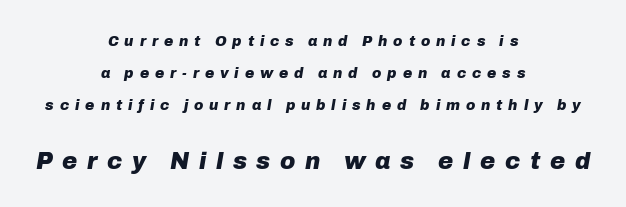
{"italic": "yes", "lean": "right", "slant_degrees": 10, "bold": "yes", "underline": "no", "align": "center", "line_spacing": "loose", "line_spacing_ratio": 2.29, "letter_spacing": "wide", "letter_spacing_em": 0.42, "larger_block": "second", "size_ratio": 1.64, "glyph_px": 23}
